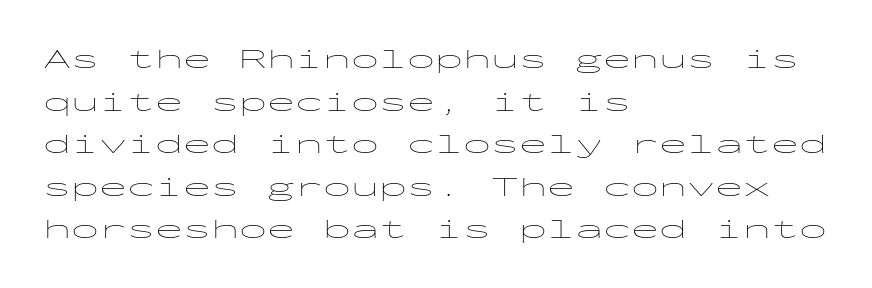
{"serif": "no", "italic": "no", "bold": "no", "weight": "thin", "width": "wide", "stroke_contrast": "low", "x_height": "medium", "monospaced": "yes", "underline": "no", "align": "left", "line_spacing": "normal", "line_spacing_ratio": 1.52, "letter_spacing": "normal", "letter_spacing_em": 0.0, "glyph_px": 28}
